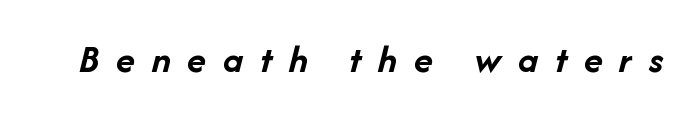
Q: Is the text bold? A: Yes.
Q: Is the text italic (slanted)? A: Yes, it leans right by about 14 degrees.
Q: Is the text underlined? A: No.
Q: Is the spacing between letters normal or unusually wide? A: Unusually wide.
Q: Width (condensed, normal, or wide)? A: Normal.
Q: Stroke contrast? A: Low.
Q: x-height? A: Medium.
Q: Monospaced? A: No.
